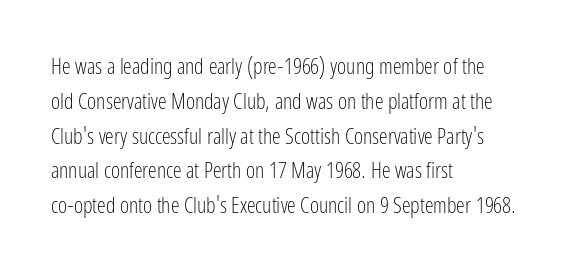
Q: Is the text bold? A: No.
Q: Is the text italic (slanted)? A: No, it is upright.
Q: Is the text underlined? A: No.
Q: How is the paragraph aligned? A: Left-aligned.
Q: Is the spacing between letters normal or unusually wide? A: Normal.
Q: Is the spacing between lines tight, normal or loose? A: Normal.
